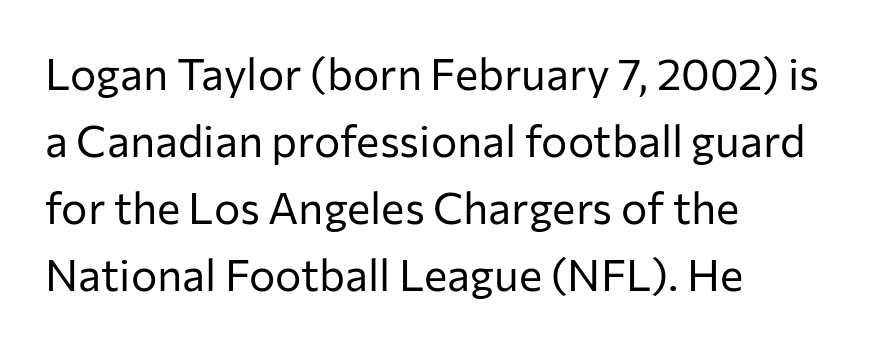
Q: Is the text bold? A: No.
Q: Is the text italic (slanted)? A: No, it is upright.
Q: Is the typeface a serif or a sans-serif typeface? A: Sans-serif.
Q: Is the text underlined? A: No.
Q: How is the paragraph aligned? A: Left-aligned.
Q: Is the spacing between letters normal or unusually wide? A: Normal.
Q: Is the spacing between lines tight, normal or loose? A: Normal.
Q: Width (condensed, normal, or wide)? A: Normal.
Q: Stroke contrast? A: Low.
Q: x-height? A: Medium.
Q: Monospaced? A: No.
